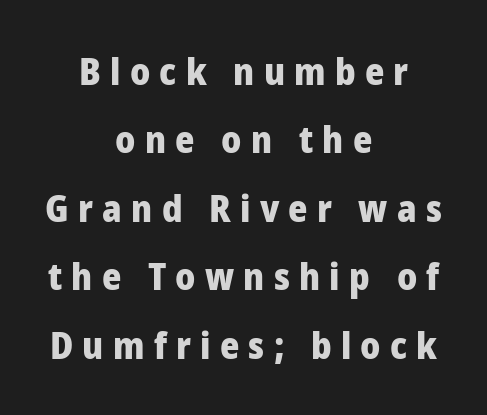
{"serif": "no", "italic": "no", "bold": "yes", "weight": "heavy", "width": "normal", "stroke_contrast": "low", "x_height": "medium", "monospaced": "no", "underline": "no", "align": "center", "line_spacing_ratio": 1.85, "letter_spacing": "wide", "letter_spacing_em": 0.25, "glyph_px": 37}
